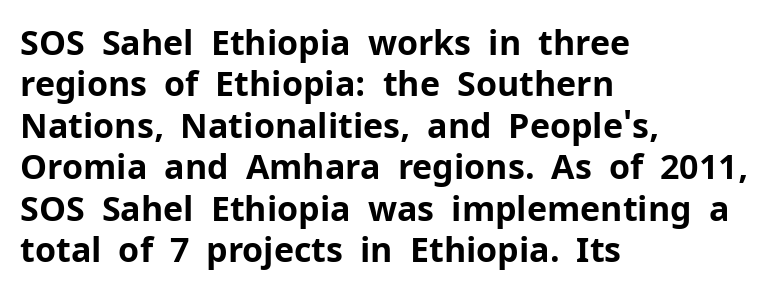
{"serif": "no", "italic": "no", "bold": "yes", "weight": "bold", "width": "normal", "stroke_contrast": "low", "x_height": "medium", "monospaced": "no", "underline": "no", "align": "left", "line_spacing_ratio": 1.22, "letter_spacing": "normal", "letter_spacing_em": 0.0, "glyph_px": 34}
